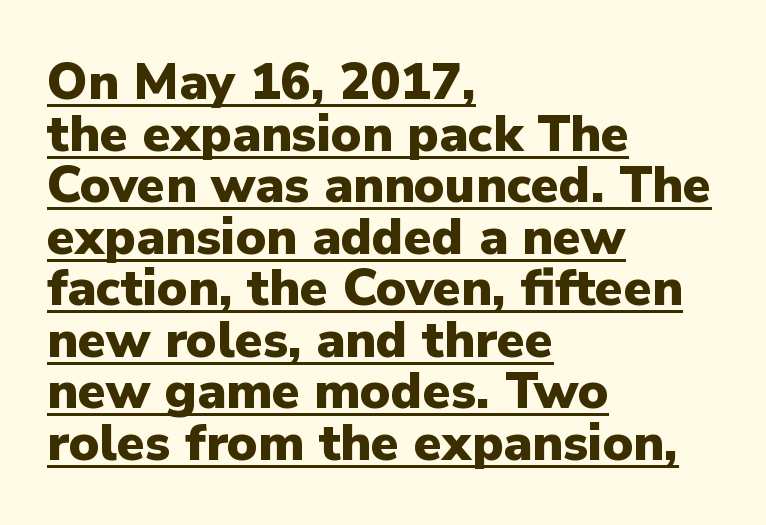
{"serif": "no", "italic": "no", "bold": "yes", "weight": "heavy", "width": "normal", "stroke_contrast": "low", "x_height": "medium", "monospaced": "no", "underline": "yes", "align": "left", "line_spacing": "tight", "line_spacing_ratio": 1.01, "letter_spacing": "normal", "letter_spacing_em": 0.0, "glyph_px": 51}
